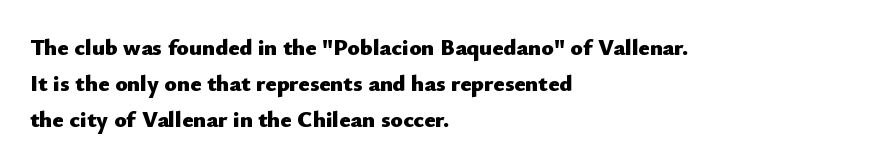
Notice how descenders clear the ascenders below comfortably — that's standard leading. The sample has been set heavy, in full bold. Italic? Not at all — the glyphs are vertical. A bare baseline throughout the passage. The rag falls on the right side of this text block. Inter-character spacing is left at the font's built-in metrics.
